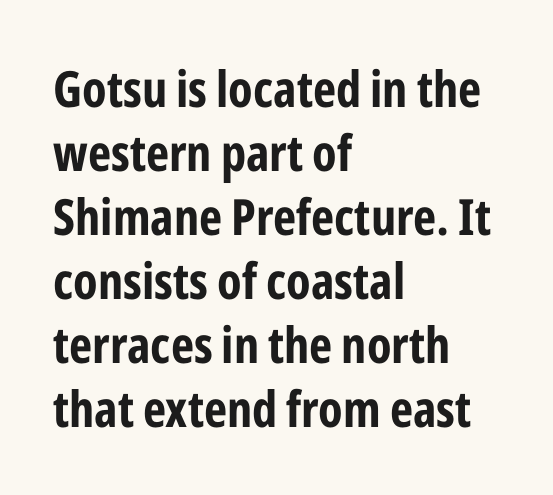
Any mark beneath the type? The region is blank. Do the characters align in a grid? No, the font is proportional. Is the type bold? Yes — the strokes are clearly thick and heavy. This is sans-serif lettering, the kind often seen on screens and signage. Regular leading.
